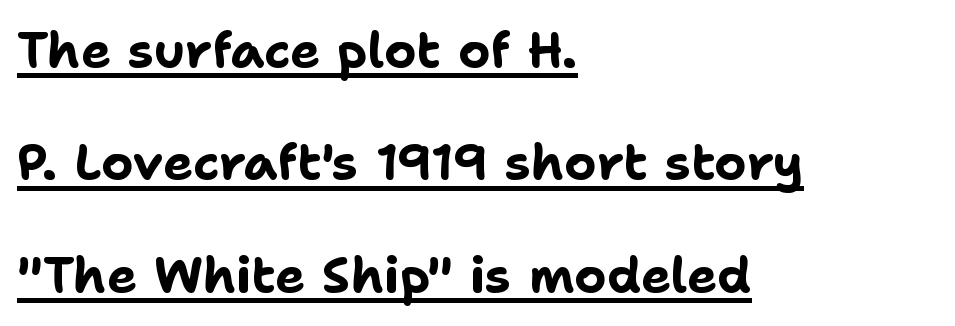
{"serif": "no", "italic": "no", "bold": "yes", "weight": "bold", "width": "normal", "stroke_contrast": "low", "x_height": "medium", "monospaced": "no", "underline": "yes", "align": "left", "line_spacing": "loose", "line_spacing_ratio": 2.25, "letter_spacing": "normal", "letter_spacing_em": 0.0, "glyph_px": 50}
